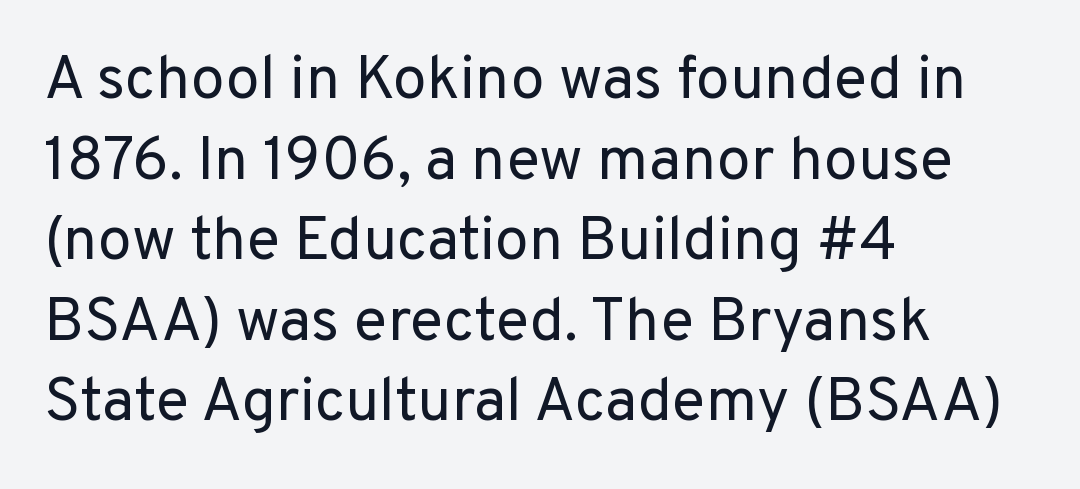
{"serif": "no", "italic": "no", "bold": "no", "weight": "regular", "width": "normal", "stroke_contrast": "low", "x_height": "medium", "monospaced": "no", "underline": "no", "align": "left", "line_spacing": "normal", "line_spacing_ratio": 1.32, "letter_spacing": "normal", "letter_spacing_em": 0.0, "glyph_px": 61}
